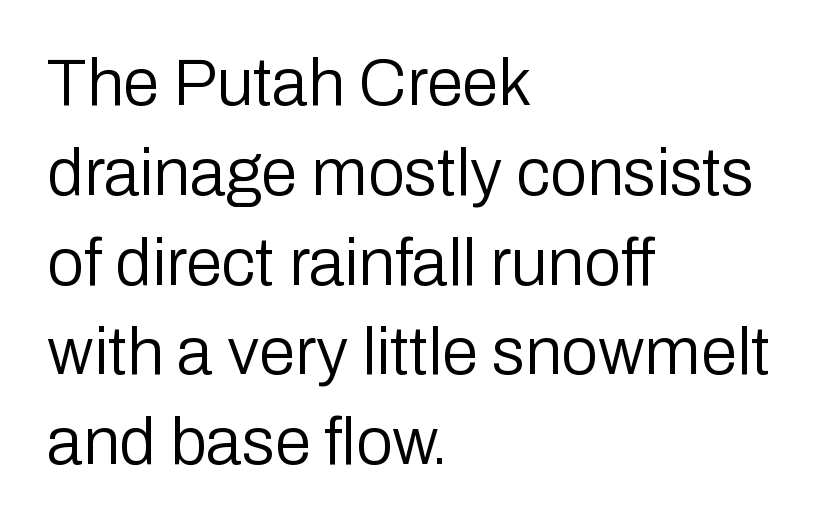
The image shows 66 px regular-weight sans-serif type, upright; set left-aligned, normal line spacing (1.36x), normal letter spacing, not underlined; low stroke contrast and a medium x-height.
